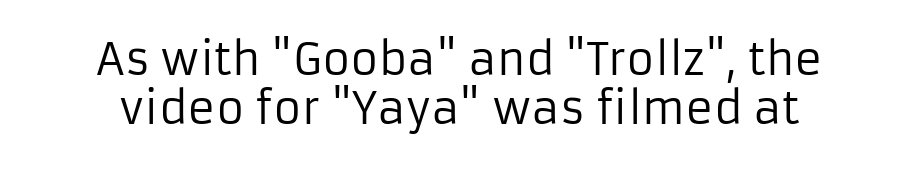
The image shows 43 px regular-weight sans-serif type, upright; set tight line spacing (1.15x), normal letter spacing, not underlined; low stroke contrast and a medium x-height.
